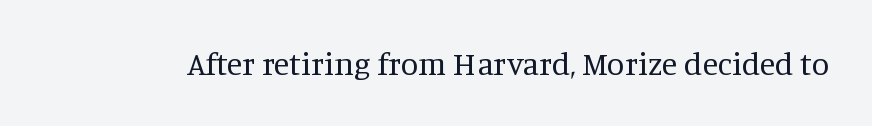
{"serif": "yes", "italic": "no", "bold": "no", "weight": "regular", "width": "normal", "stroke_contrast": "medium", "x_height": "large", "monospaced": "no", "underline": "no", "letter_spacing": "normal", "letter_spacing_em": 0.0, "glyph_px": 32}
